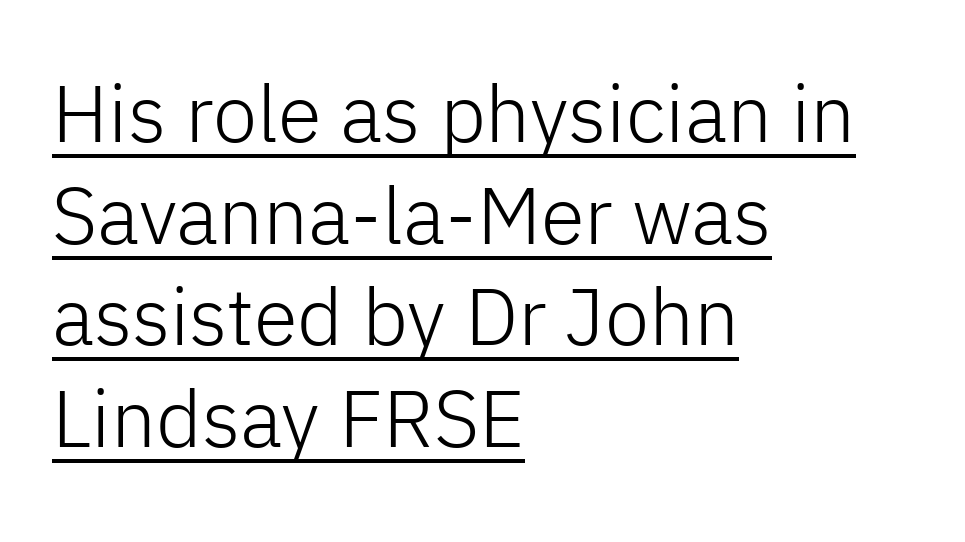
Q: Is the text bold? A: No.
Q: Is the text italic (slanted)? A: No, it is upright.
Q: Is the typeface a serif or a sans-serif typeface? A: Sans-serif.
Q: Is the text underlined? A: Yes.
Q: How is the paragraph aligned? A: Left-aligned.
Q: Is the spacing between letters normal or unusually wide? A: Normal.
Q: Is the spacing between lines tight, normal or loose? A: Normal.
Q: Width (condensed, normal, or wide)? A: Normal.
Q: Stroke contrast? A: Low.
Q: x-height? A: Medium.
Q: Monospaced? A: No.
